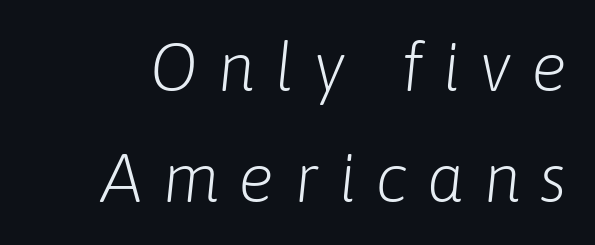
These lines are rendered in a variable-pitch font. Looking at the ascenders, they clearly lean. Any mark beneath the type? The region is blank. Baseline-to-baseline distance is the conventional proportion of letter height. Letter spacing: wide.
